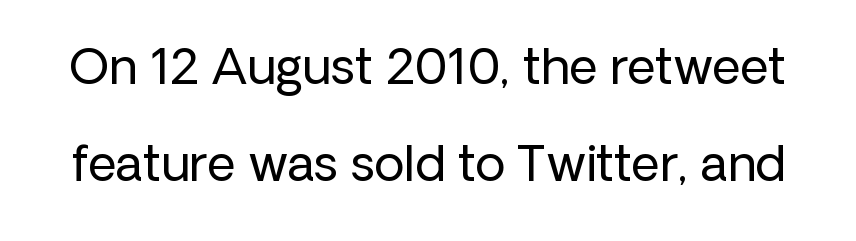
Q: Is the text bold? A: No.
Q: Is the text italic (slanted)? A: No, it is upright.
Q: Is the typeface a serif or a sans-serif typeface? A: Sans-serif.
Q: Is the text underlined? A: No.
Q: Is the spacing between letters normal or unusually wide? A: Normal.
Q: Is the spacing between lines tight, normal or loose? A: Loose.
Q: Width (condensed, normal, or wide)? A: Normal.
Q: Stroke contrast? A: Low.
Q: x-height? A: Medium.
Q: Monospaced? A: No.
